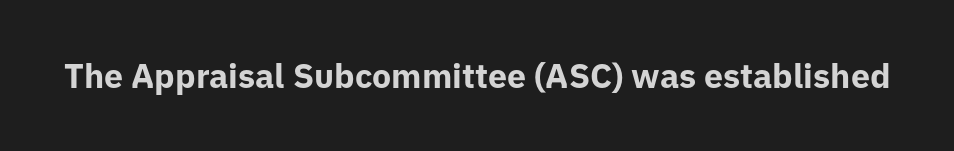
The letters advance in unequal steps, a hallmark of proportional type. The font's upright variant was chosen for this text. Every letter is thick-stroked: bold, no question. Decoration check: the copy has no underline.
